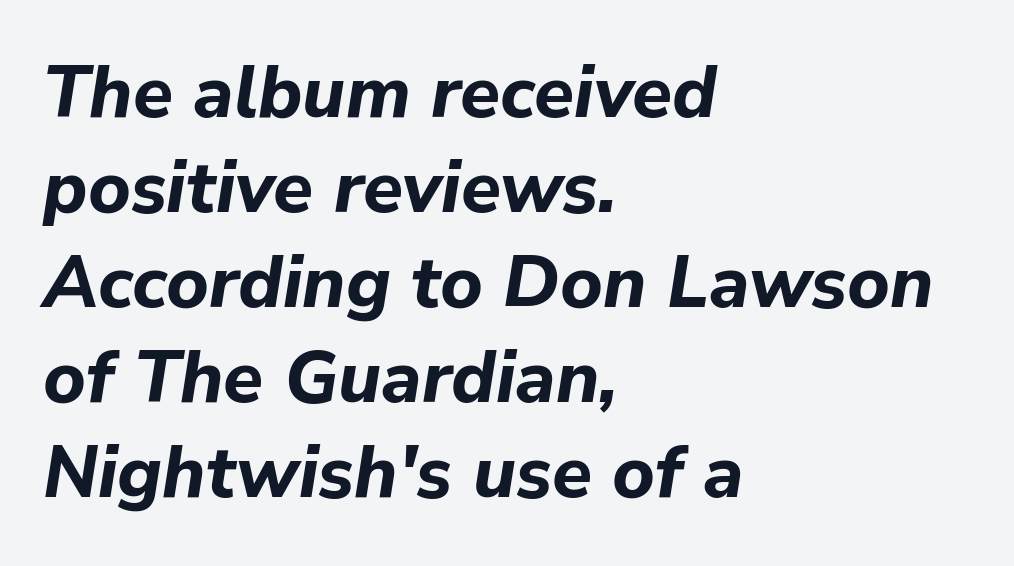
{"italic": "yes", "lean": "right", "slant_degrees": 9, "bold": "yes", "weight": "bold", "width": "normal", "stroke_contrast": "low", "x_height": "medium", "monospaced": "no", "underline": "no", "align": "left", "line_spacing": "normal", "line_spacing_ratio": 1.3, "letter_spacing": "normal", "letter_spacing_em": 0.0, "glyph_px": 73}
